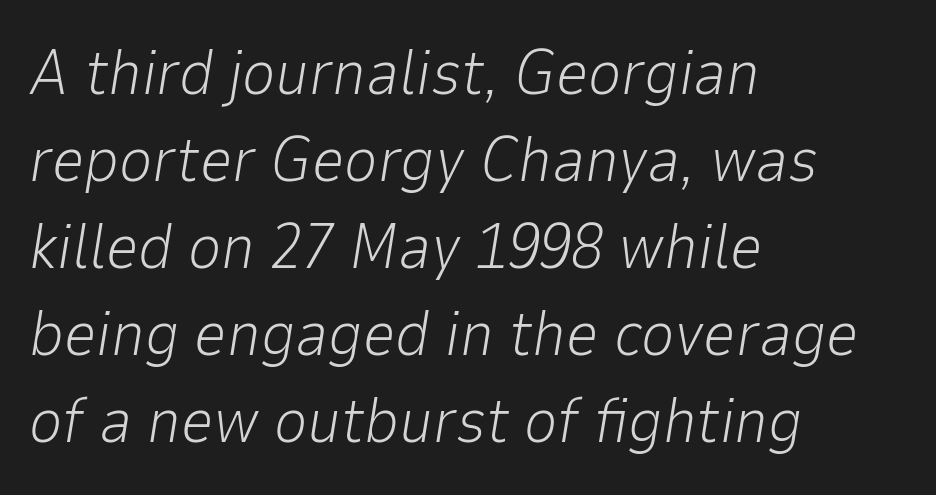
{"italic": "yes", "lean": "right", "slant_degrees": 9, "bold": "no", "weight": "light", "width": "normal", "stroke_contrast": "low", "x_height": "medium", "monospaced": "no", "underline": "no", "align": "left", "line_spacing": "normal", "line_spacing_ratio": 1.36, "letter_spacing": "normal", "letter_spacing_em": 0.0, "glyph_px": 64}
